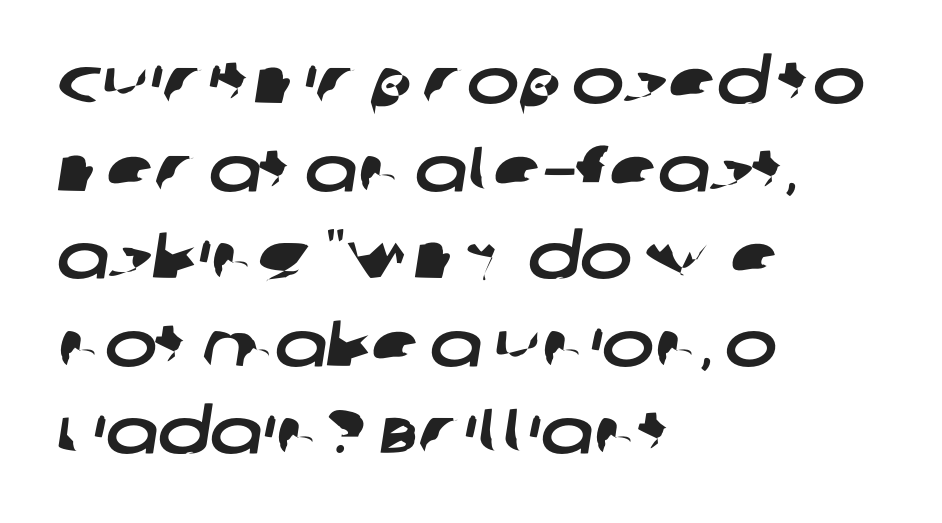
{"serif": "no", "width": "wide", "stroke_contrast": "low", "x_height": "large", "monospaced": "no", "underline": "no", "align": "left", "line_spacing": "normal", "line_spacing_ratio": 1.39, "letter_spacing": "normal", "letter_spacing_em": 0.0, "glyph_px": 63}
